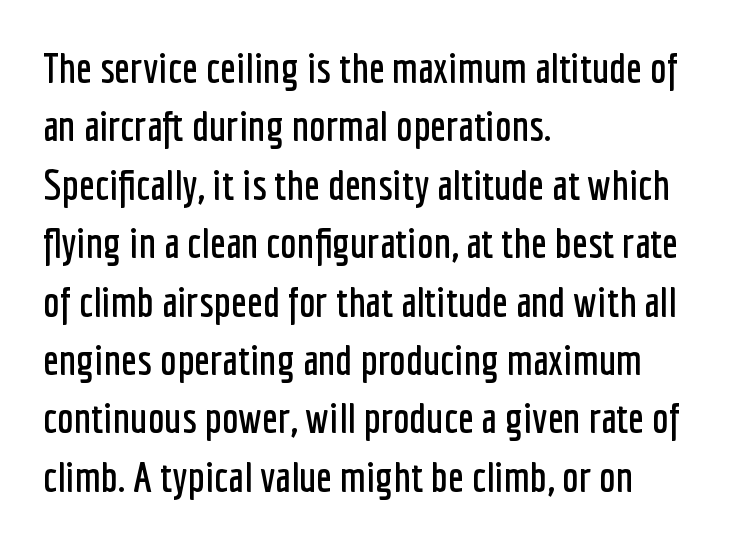
Q: Is the text italic (slanted)? A: No, it is upright.
Q: Is the typeface a serif or a sans-serif typeface? A: Sans-serif.
Q: Is the text underlined? A: No.
Q: How is the paragraph aligned? A: Left-aligned.
Q: Is the spacing between letters normal or unusually wide? A: Normal.
Q: Is the spacing between lines tight, normal or loose? A: Normal.
Q: Width (condensed, normal, or wide)? A: Condensed.
Q: Stroke contrast? A: Low.
Q: x-height? A: Medium.
Q: Monospaced? A: No.
